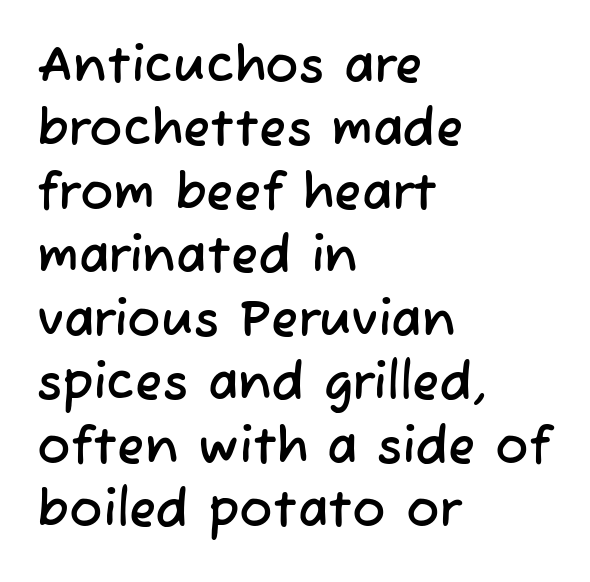
Honestly, the row spacing looks completely unremarkable. You could not count columns in this text — the font is proportionally spaced. Honestly, the letter spacing is just normal — you wouldn't notice it. Each row of text sits above clean, open space. The designer went with a sans here, leaving each stem footless. Layout note: lines flush left.
